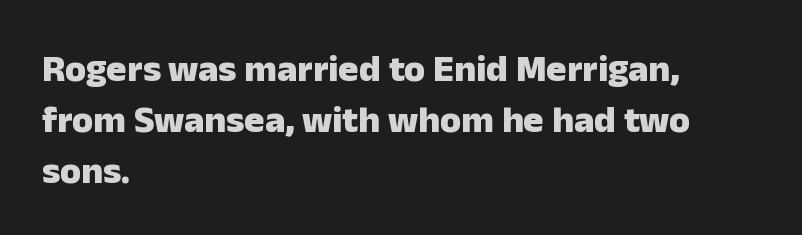
The rendering anchors every line to the left-hand side. I'd describe the lettering as bold — thick and assertive. This is sans-serif lettering, the kind often seen on screens and signage. The foot of each line stays bare and open. Each word holds together tightly as a unit, with standard inter-letter gaps.
